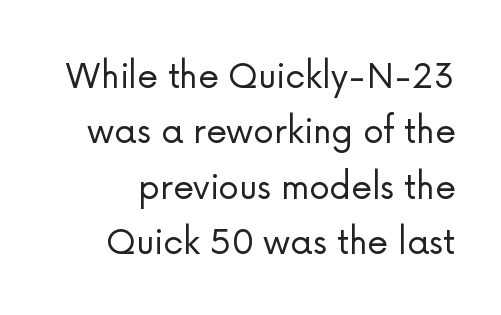
Q: Is the text bold? A: No.
Q: Is the text italic (slanted)? A: No, it is upright.
Q: Is the typeface a serif or a sans-serif typeface? A: Sans-serif.
Q: Is the text underlined? A: No.
Q: Is the spacing between letters normal or unusually wide? A: Normal.
Q: Is the spacing between lines tight, normal or loose? A: Normal.
Q: Width (condensed, normal, or wide)? A: Normal.
Q: Stroke contrast? A: Low.
Q: x-height? A: Medium.
Q: Monospaced? A: No.
